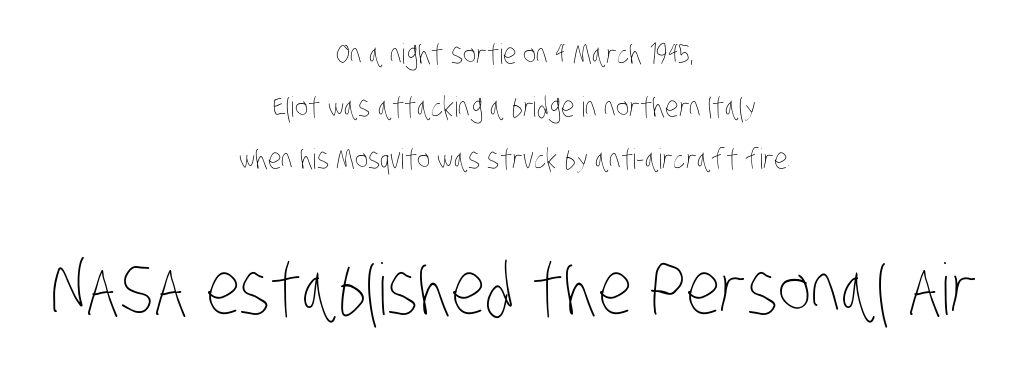
In CSS terms this would be text-align: center. The letters advance in unequal steps, a hallmark of proportional type. In this sample the second text group is rendered at the bigger scale. Descenders hang freely into open space. Letter spacing: default.
